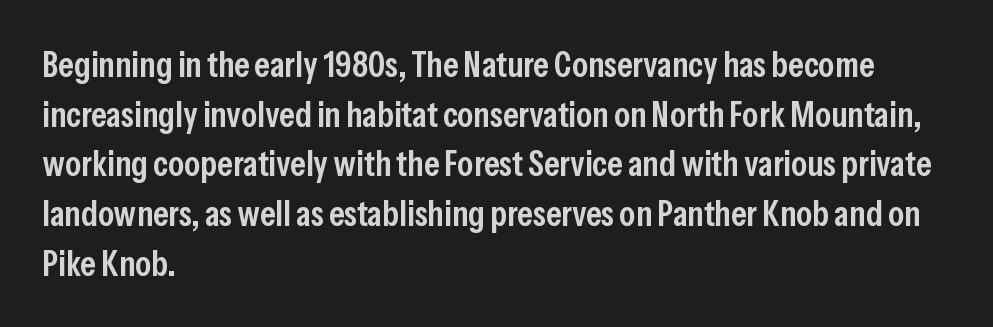
Q: Is the text bold? A: Semi-bold.
Q: Is the text italic (slanted)? A: No, it is upright.
Q: Is the typeface a serif or a sans-serif typeface? A: Sans-serif.
Q: Is the text underlined? A: No.
Q: How is the paragraph aligned? A: Left-aligned.
Q: Is the spacing between letters normal or unusually wide? A: Normal.
Q: Is the spacing between lines tight, normal or loose? A: Normal.
Q: Width (condensed, normal, or wide)? A: Condensed.
Q: Stroke contrast? A: Low.
Q: x-height? A: Medium.
Q: Monospaced? A: No.
